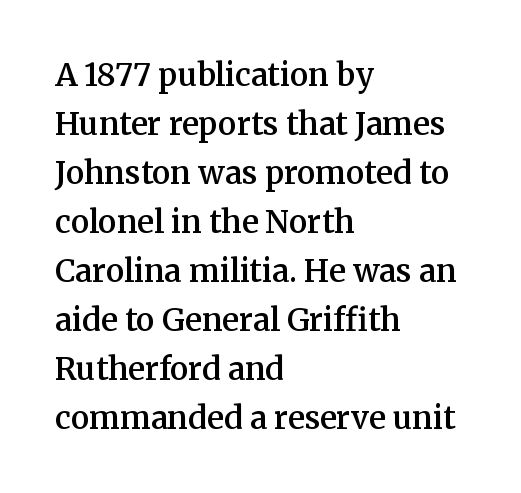
The image shows 31 px semibold serif type, upright; set left-aligned, normal line spacing (1.58x), normal letter spacing, not underlined; medium stroke contrast and a medium x-height.
